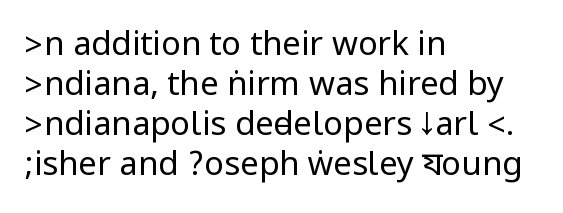
The image shows 33 px regular-weight, condensed sans-serif type, upright; set left-aligned, line spacing 1.21x, normal letter spacing, not underlined; low stroke contrast.
